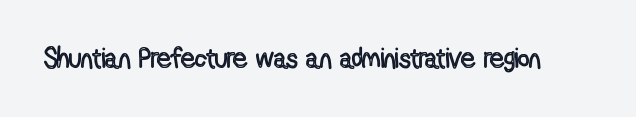
{"italic": "no", "width": "condensed", "x_height": "medium", "monospaced": "no", "underline": "no", "letter_spacing": "normal", "letter_spacing_em": 0.0, "glyph_px": 28}
